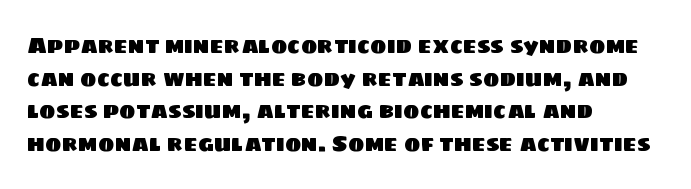
{"underline": "no", "align": "left", "line_spacing": "normal", "line_spacing_ratio": 1.48, "letter_spacing": "normal", "letter_spacing_em": 0.0, "glyph_px": 22}
